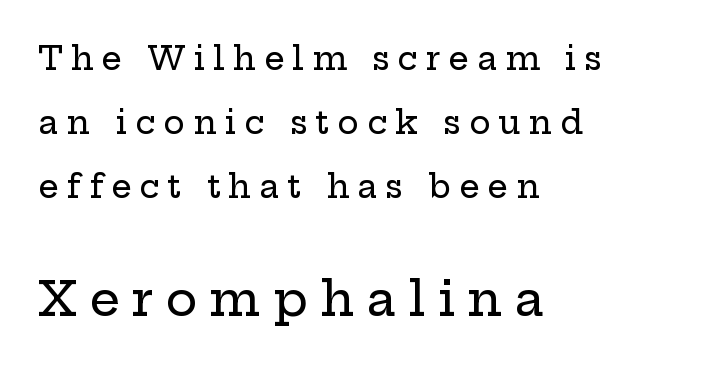
Q: Is the text italic (slanted)? A: No, it is upright.
Q: Is the typeface a serif or a sans-serif typeface? A: Serif.
Q: Is the text underlined? A: No.
Q: How is the paragraph aligned? A: Left-aligned.
Q: Is the spacing between letters normal or unusually wide? A: Unusually wide.
Q: Is the spacing between lines tight, normal or loose? A: Loose.
Q: Which block of text is set in a larger size, the first (top) or the second (bottom)? A: The second (bottom) one.
Q: Width (condensed, normal, or wide)? A: Wide.
Q: Stroke contrast? A: Low.
Q: x-height? A: Medium.
Q: Monospaced? A: No.
